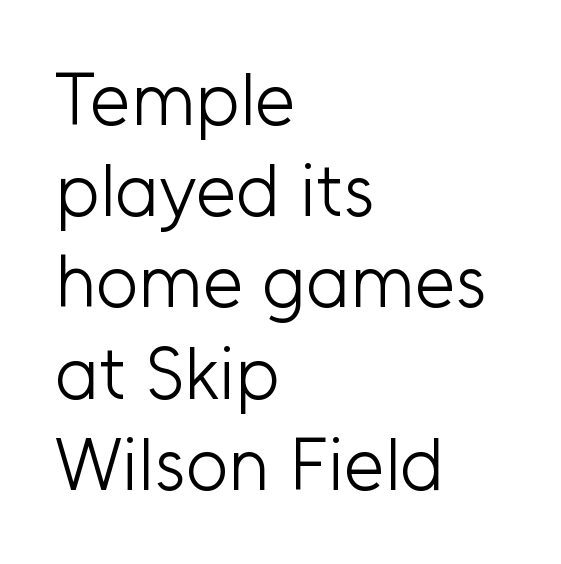
Q: Is the text bold? A: No.
Q: Is the text italic (slanted)? A: No, it is upright.
Q: Is the typeface a serif or a sans-serif typeface? A: Sans-serif.
Q: Is the text underlined? A: No.
Q: How is the paragraph aligned? A: Left-aligned.
Q: Is the spacing between letters normal or unusually wide? A: Normal.
Q: Is the spacing between lines tight, normal or loose? A: Normal.
Q: Width (condensed, normal, or wide)? A: Normal.
Q: Stroke contrast? A: Low.
Q: x-height? A: Medium.
Q: Monospaced? A: No.
